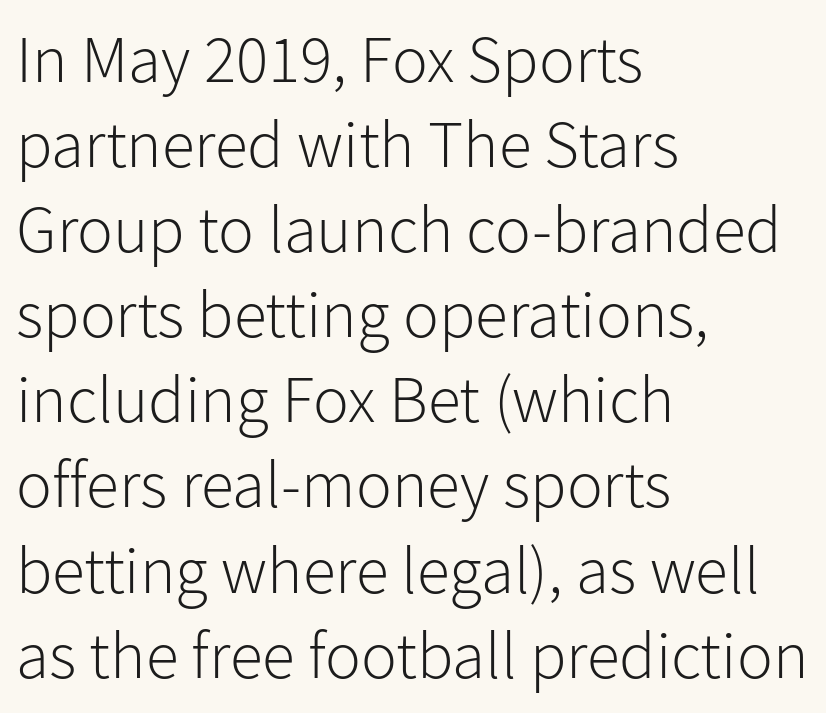
No extra tracking has been applied to these lines. Alignment: flush left. This is sans-serif lettering, the kind often seen on screens and signage. When letters stand straight like this, we call the style roman or upright. No extra ink here — the face is not bold.
